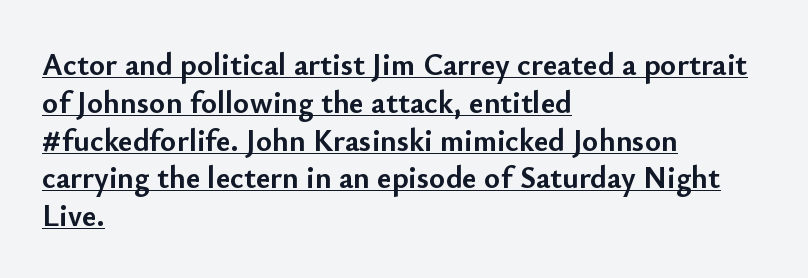
The image shows 31 px semibold sans-serif type, upright; set left-aligned, line spacing 1.22x, normal letter spacing, underlined; low stroke contrast and a small x-height.
